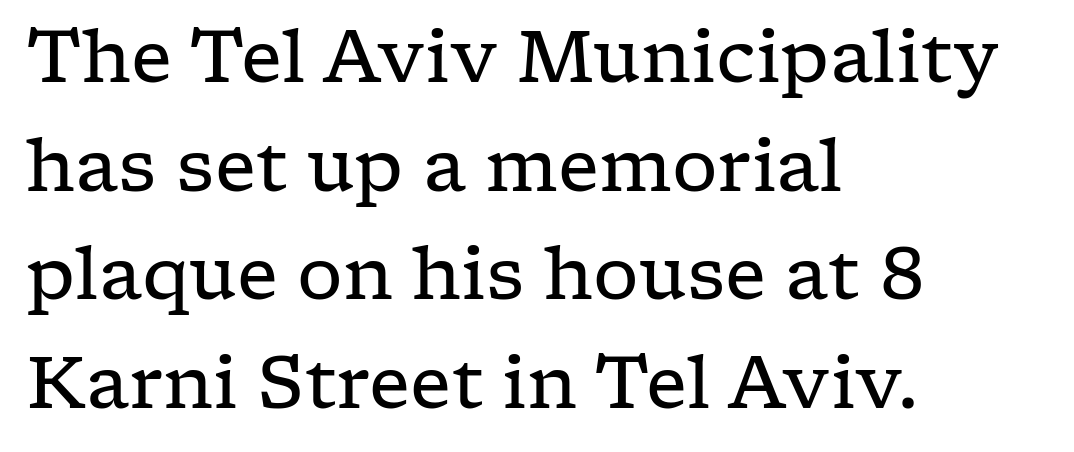
The image shows 72 px regular-weight, wide serif type, upright; set left-aligned, normal line spacing (1.51x), normal letter spacing, not underlined; low stroke contrast and a medium x-height.
